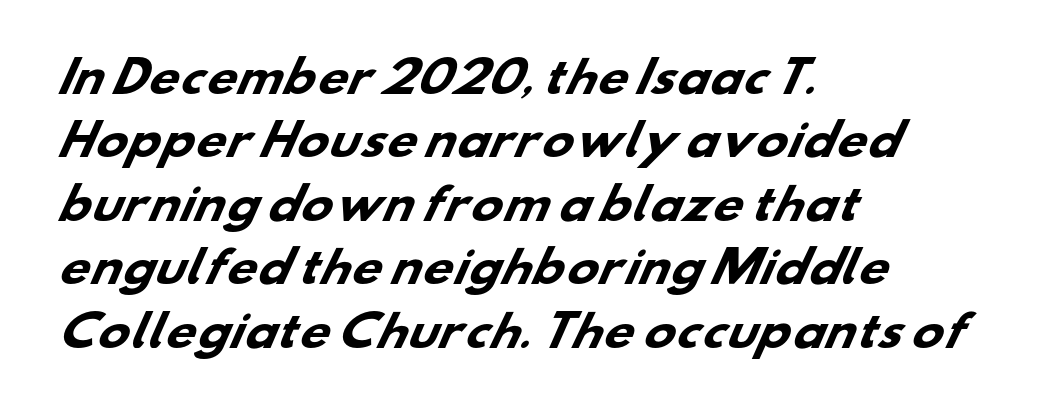
Q: Is the text bold? A: Yes.
Q: Is the typeface a serif or a sans-serif typeface? A: Sans-serif.
Q: Is the text underlined? A: No.
Q: How is the paragraph aligned? A: Left-aligned.
Q: Is the spacing between letters normal or unusually wide? A: Normal.
Q: Is the spacing between lines tight, normal or loose? A: Normal.
Q: Width (condensed, normal, or wide)? A: Wide.
Q: Stroke contrast? A: Low.
Q: x-height? A: Small.
Q: Monospaced? A: No.
